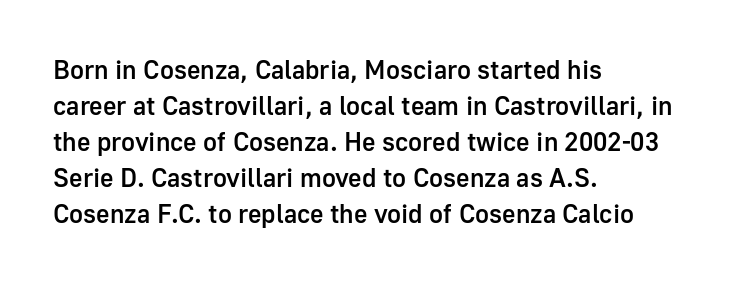
Q: Is the text bold? A: Semi-bold.
Q: Is the text italic (slanted)? A: No, it is upright.
Q: Is the text underlined? A: No.
Q: How is the paragraph aligned? A: Left-aligned.
Q: Is the spacing between letters normal or unusually wide? A: Normal.
Q: Is the spacing between lines tight, normal or loose? A: Normal.
